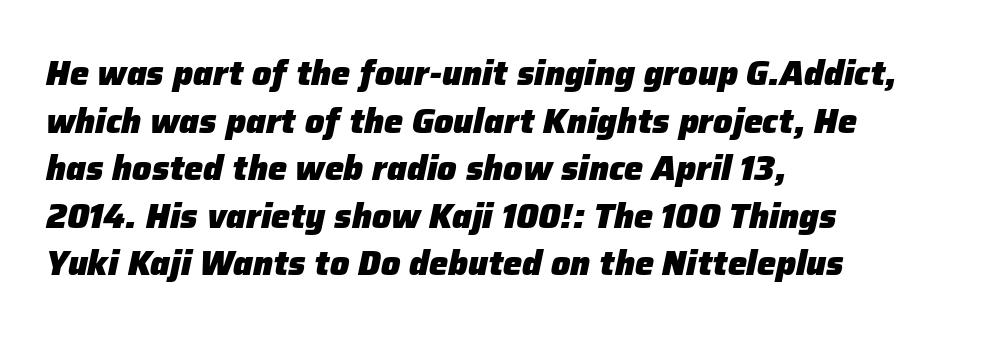
{"italic": "yes", "lean": "right", "slant_degrees": 12, "bold": "yes", "weight": "heavy", "width": "normal", "stroke_contrast": "low", "x_height": "medium", "monospaced": "no", "underline": "no", "align": "left", "line_spacing": "normal", "line_spacing_ratio": 1.4, "letter_spacing": "normal", "letter_spacing_em": 0.0, "glyph_px": 34}
